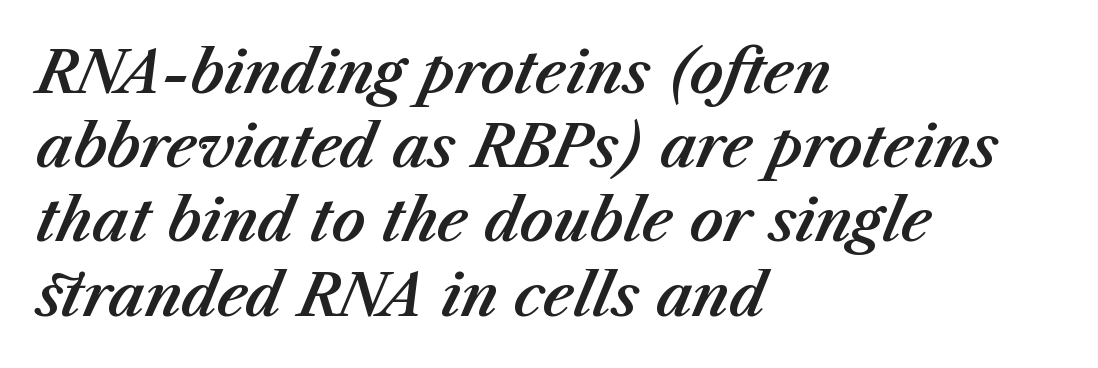
This sample is left-justified, so line endings fall wherever the words run out. Underlining? Definitely not there. Designer's note — italics engaged. The line texture is even and compact thanks to regular tracking. The face used here is proportionally spaced, like ordinary book or web type.
